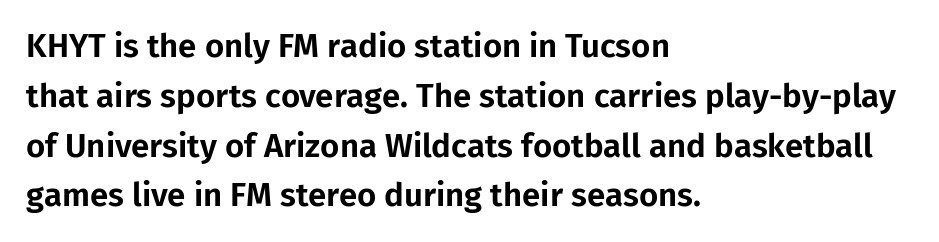
{"serif": "no", "italic": "no", "width": "normal", "stroke_contrast": "low", "x_height": "medium", "monospaced": "no", "underline": "no", "align": "left", "line_spacing": "normal", "line_spacing_ratio": 1.51, "letter_spacing": "normal", "letter_spacing_em": 0.0, "glyph_px": 33}
